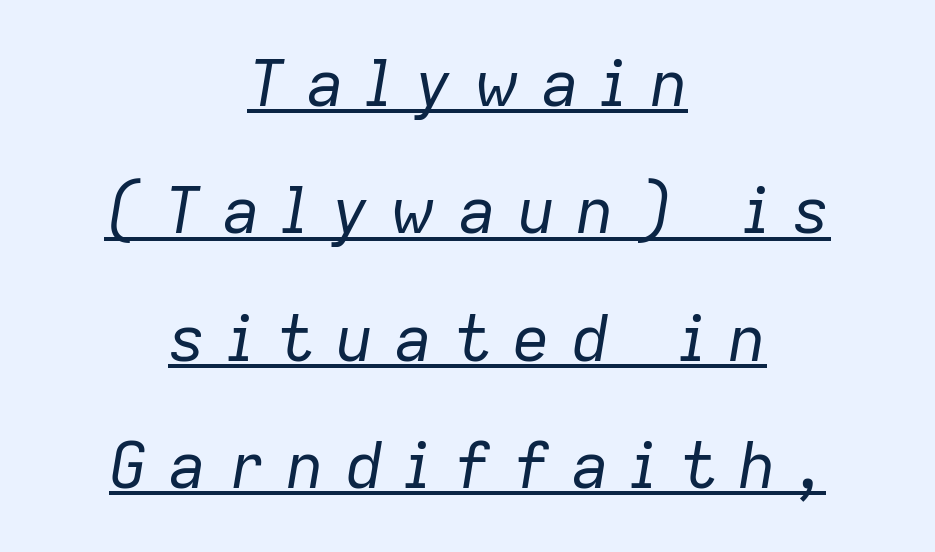
The image shows 64 px regular-weight type, italic (leaning right); set centered, loose line spacing (1.99x), unusually wide letter spacing (+0.32 em), underlined; low stroke contrast and a medium x-height.
